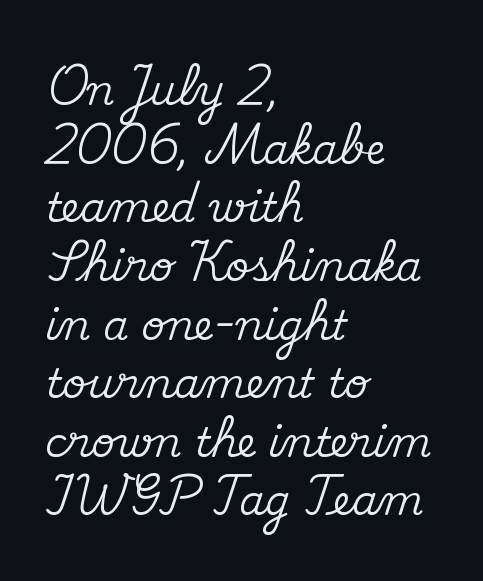
The baseline area is clear. All the whitespace from short lines collects on the right. Is there much room between lines? A standard amount, neither cramped nor airy.
